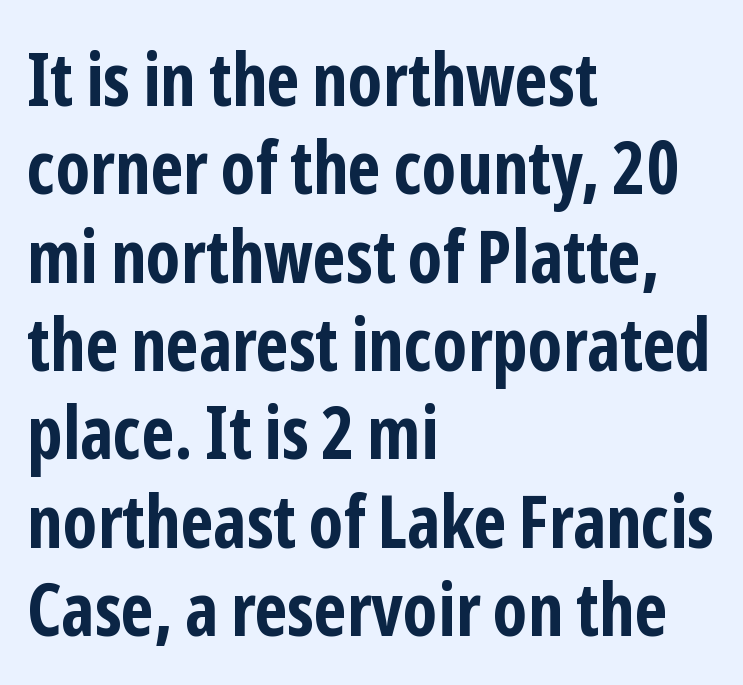
{"serif": "no", "italic": "no", "bold": "yes", "weight": "bold", "width": "condensed", "stroke_contrast": "low", "x_height": "medium", "monospaced": "no", "underline": "no", "align": "left", "line_spacing_ratio": 1.21, "letter_spacing": "normal", "letter_spacing_em": 0.0, "glyph_px": 73}
